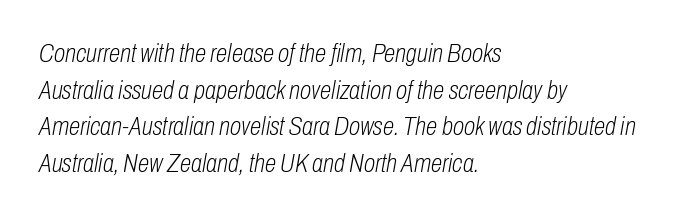
Q: Is the text bold? A: No.
Q: Is the text italic (slanted)? A: Yes, it leans right by about 10 degrees.
Q: Is the text underlined? A: No.
Q: How is the paragraph aligned? A: Left-aligned.
Q: Is the spacing between letters normal or unusually wide? A: Normal.
Q: Is the spacing between lines tight, normal or loose? A: Normal.
